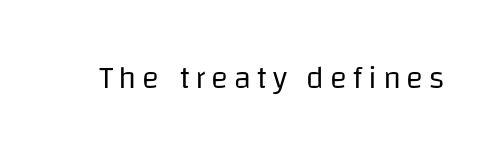
The image shows 32 px regular-weight sans-serif type, upright; set not underlined; low stroke contrast and a large x-height.
